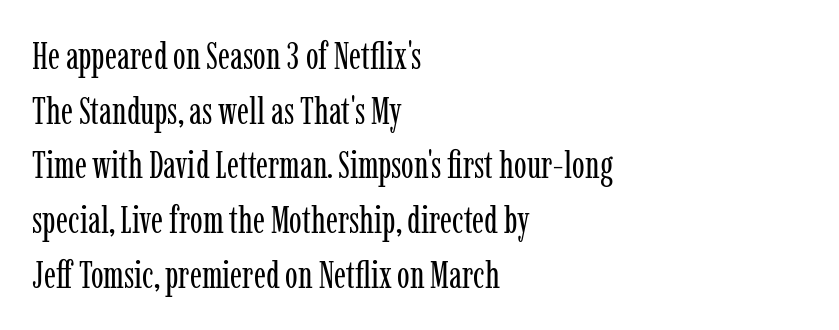
The image shows 38 px regular-weight, condensed serif type, upright; set left-aligned, normal line spacing (1.44x), normal letter spacing, not underlined; low stroke contrast and a medium x-height.
